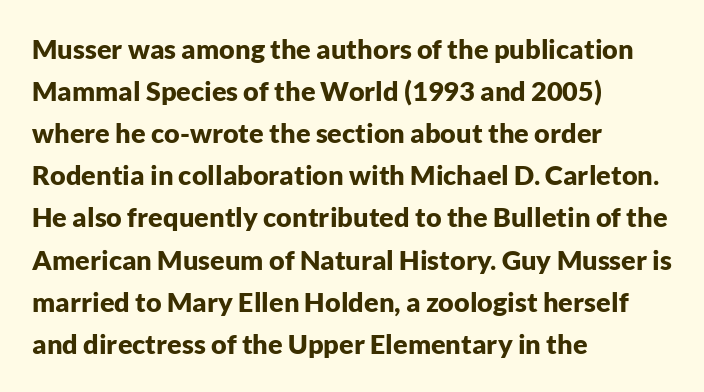
Q: Is the text bold? A: Yes.
Q: Is the text italic (slanted)? A: No, it is upright.
Q: Is the text underlined? A: No.
Q: How is the paragraph aligned? A: Left-aligned.
Q: Is the spacing between letters normal or unusually wide? A: Normal.
Q: Is the spacing between lines tight, normal or loose? A: Normal.
